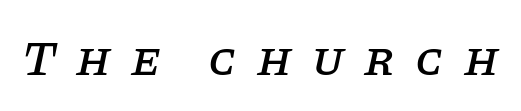
The image shows 49 px serif type, italic (leaning right); set unusually wide letter spacing (+0.41 em), not underlined; low stroke contrast and a large x-height.
